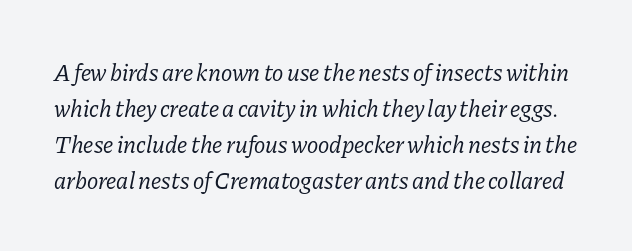
The rendering uses a moderate line-height, typical for paragraphs. The face used here is rendered with its standard letterfit. Quick note: underline off. The letters look calm and open, with moderate or lighter stems. This sample uses an oblique cut, with every glyph tilted off the vertical.
